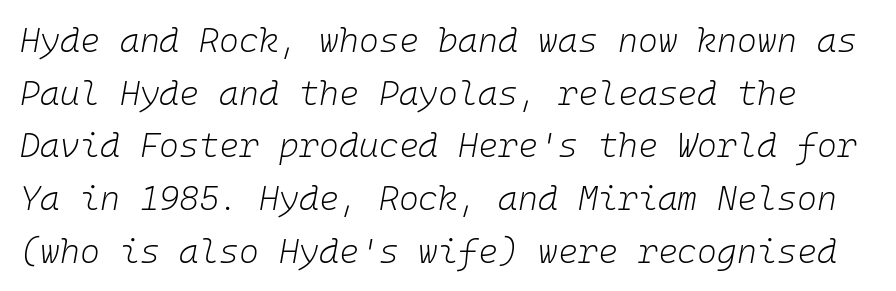
Check under the words: just untouched page. These glyphs show unthickened strokes, regular width or finer. Characters are canted at an angle relative to the baseline's perpendicular. Honestly, the row spacing looks completely unremarkable. Monospaced: the letters line up in strict vertical columns. Short note: letters normally spaced.
